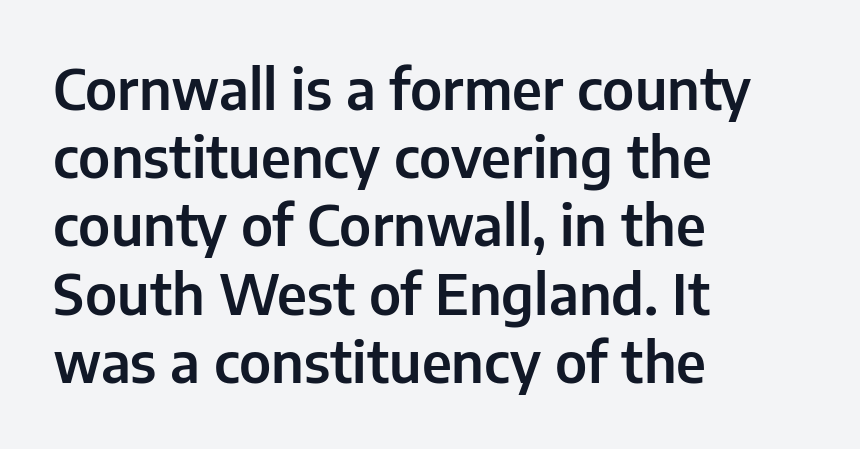
Q: Is the text italic (slanted)? A: No, it is upright.
Q: Is the typeface a serif or a sans-serif typeface? A: Sans-serif.
Q: Is the text underlined? A: No.
Q: How is the paragraph aligned? A: Left-aligned.
Q: Is the spacing between letters normal or unusually wide? A: Normal.
Q: Width (condensed, normal, or wide)? A: Normal.
Q: Stroke contrast? A: Low.
Q: x-height? A: Medium.
Q: Monospaced? A: No.
